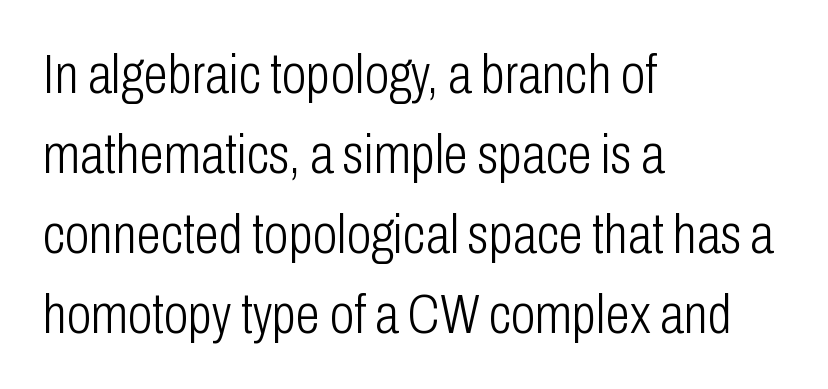
Q: Is the text bold? A: No.
Q: Is the text italic (slanted)? A: No, it is upright.
Q: Is the typeface a serif or a sans-serif typeface? A: Sans-serif.
Q: Is the text underlined? A: No.
Q: How is the paragraph aligned? A: Left-aligned.
Q: Is the spacing between letters normal or unusually wide? A: Normal.
Q: Is the spacing between lines tight, normal or loose? A: Normal.
Q: Width (condensed, normal, or wide)? A: Condensed.
Q: Stroke contrast? A: Low.
Q: x-height? A: Medium.
Q: Monospaced? A: No.
